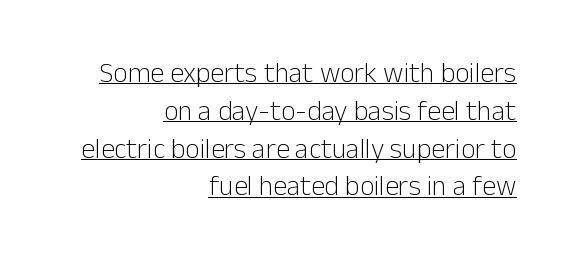
{"serif": "no", "italic": "no", "bold": "no", "weight": "light", "width": "normal", "stroke_contrast": "low", "x_height": "medium", "monospaced": "no", "underline": "yes", "align": "right", "line_spacing": "normal", "line_spacing_ratio": 1.35, "letter_spacing": "normal", "letter_spacing_em": 0.0, "glyph_px": 28}
